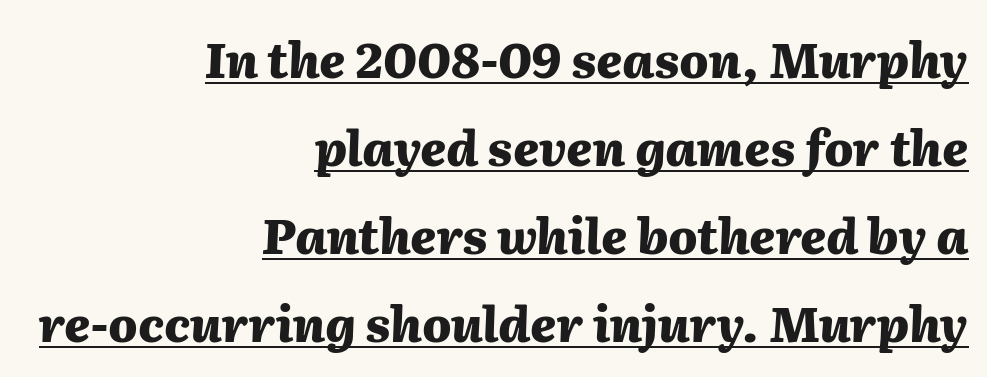
The image shows 48 px heavy type, italic (leaning right); set right-aligned, line spacing 1.83x, normal letter spacing, underlined; medium stroke contrast and a medium x-height.
